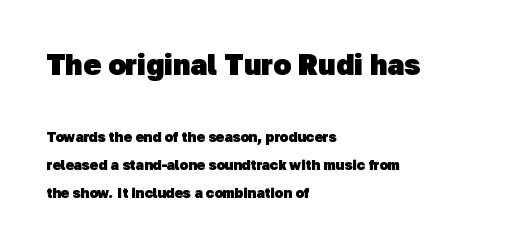
The image shows 29 px heavy sans-serif type; set left-aligned, loose line spacing (2.02x), normal letter spacing, not underlined; the first (top) block is 2.07x larger; low stroke contrast and a medium x-height.
